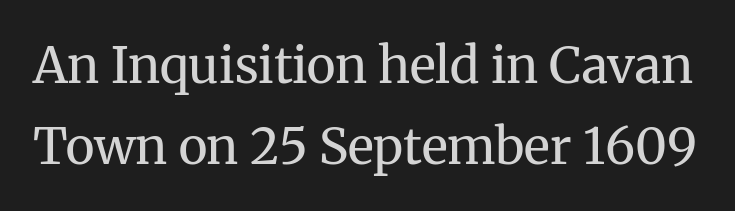
The image shows 50 px regular-weight serif type, upright; set normal line spacing (1.62x), normal letter spacing, not underlined; medium stroke contrast and a medium x-height.
